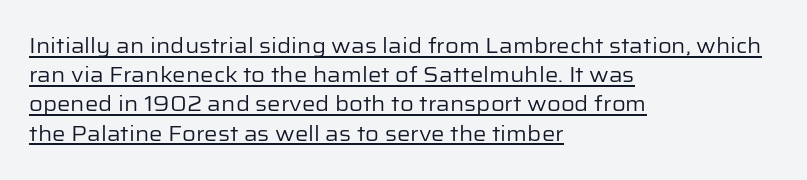
The image shows 21 px text type, upright; set left-aligned, normal line spacing (1.39x), normal letter spacing, underlined.
